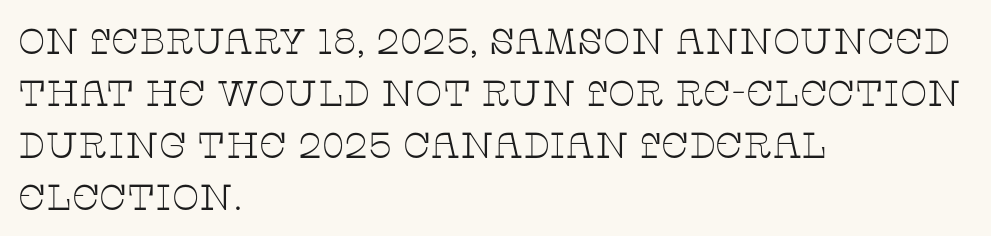
Q: Is the text bold? A: No.
Q: Is the text italic (slanted)? A: No, it is upright.
Q: Is the typeface a serif or a sans-serif typeface? A: Serif.
Q: Is the text underlined? A: No.
Q: How is the paragraph aligned? A: Left-aligned.
Q: Is the spacing between letters normal or unusually wide? A: Normal.
Q: Is the spacing between lines tight, normal or loose? A: Normal.
Q: Width (condensed, normal, or wide)? A: Wide.
Q: Stroke contrast? A: Low.
Q: x-height? A: Large.
Q: Monospaced? A: No.
